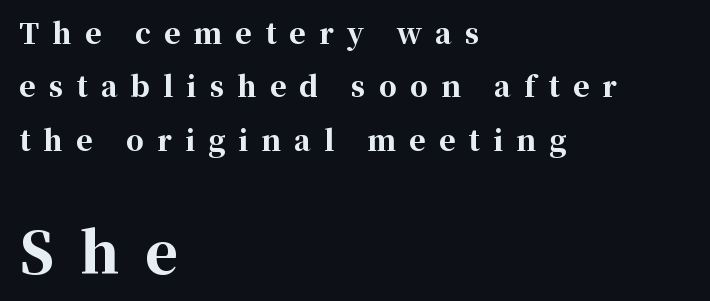
Here the glyphs are tracked loosely, breaking word shapes into spaced letters. The string is rendered with underlining switched off. Line starts are locked; line ends wander. The face used here is proportionally spaced, like ordinary book or web type. No italicization has been applied; the sample stays upright. A student would notice the bottom passage is typeset larger than what precedes it.
